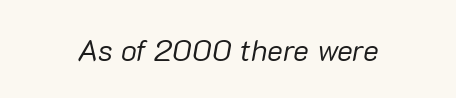
This rendering leaves character spacing at its baseline value. Is the type slanted? Yes — the strokes lean at a clear angle. The strokes are not fattened; the text isn't bold. The letters advance in unequal steps, a hallmark of proportional type. No word sits above an underline.
